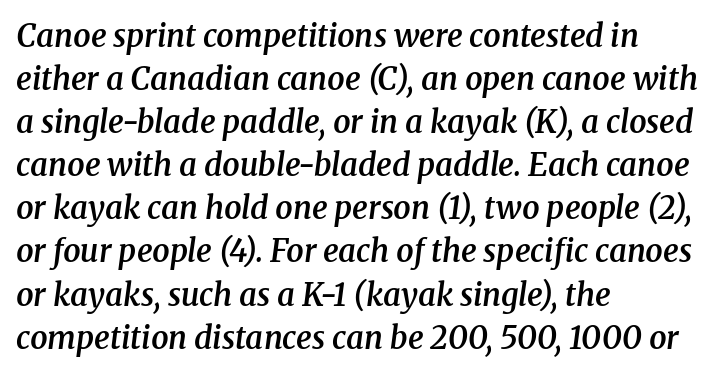
Q: Is the text bold? A: Semi-bold.
Q: Is the text italic (slanted)? A: Yes, it leans right by about 8 degrees.
Q: Is the typeface a serif or a sans-serif typeface? A: Serif.
Q: Is the text underlined? A: No.
Q: How is the paragraph aligned? A: Left-aligned.
Q: Is the spacing between letters normal or unusually wide? A: Normal.
Q: Is the spacing between lines tight, normal or loose? A: Normal.
Q: Width (condensed, normal, or wide)? A: Normal.
Q: Stroke contrast? A: Medium.
Q: x-height? A: Medium.
Q: Monospaced? A: No.
